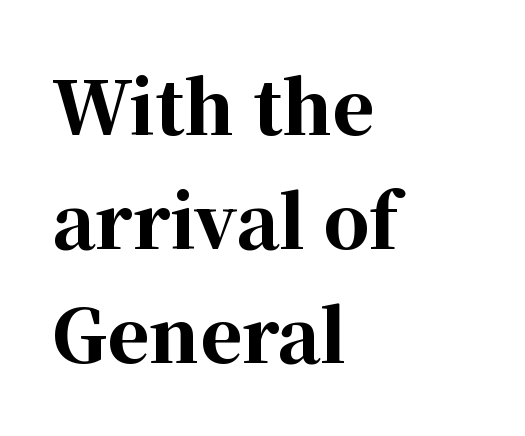
Q: Is the text bold? A: Yes.
Q: Is the text italic (slanted)? A: No, it is upright.
Q: Is the typeface a serif or a sans-serif typeface? A: Serif.
Q: Is the text underlined? A: No.
Q: How is the paragraph aligned? A: Left-aligned.
Q: Is the spacing between letters normal or unusually wide? A: Normal.
Q: Is the spacing between lines tight, normal or loose? A: Normal.
Q: Width (condensed, normal, or wide)? A: Normal.
Q: Stroke contrast? A: High.
Q: x-height? A: Medium.
Q: Monospaced? A: No.
